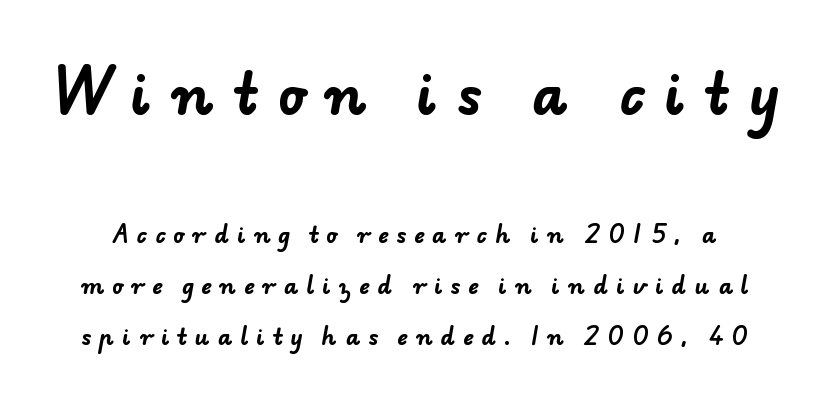
{"serif": "no", "bold": "yes", "weight": "bold", "width": "normal", "stroke_contrast": "low", "x_height": "small", "monospaced": "no", "underline": "no", "line_spacing": "loose", "line_spacing_ratio": 2.3, "letter_spacing": "wide", "letter_spacing_em": 0.36, "larger_block": "first", "size_ratio": 2.5, "glyph_px": 55}
